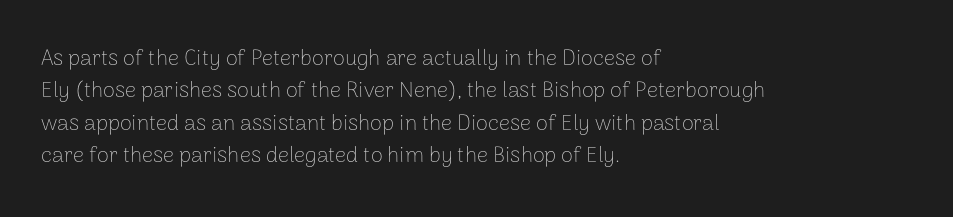
The image shows 22 px text type, upright; set left-aligned, normal line spacing (1.47x), normal letter spacing, not underlined.
